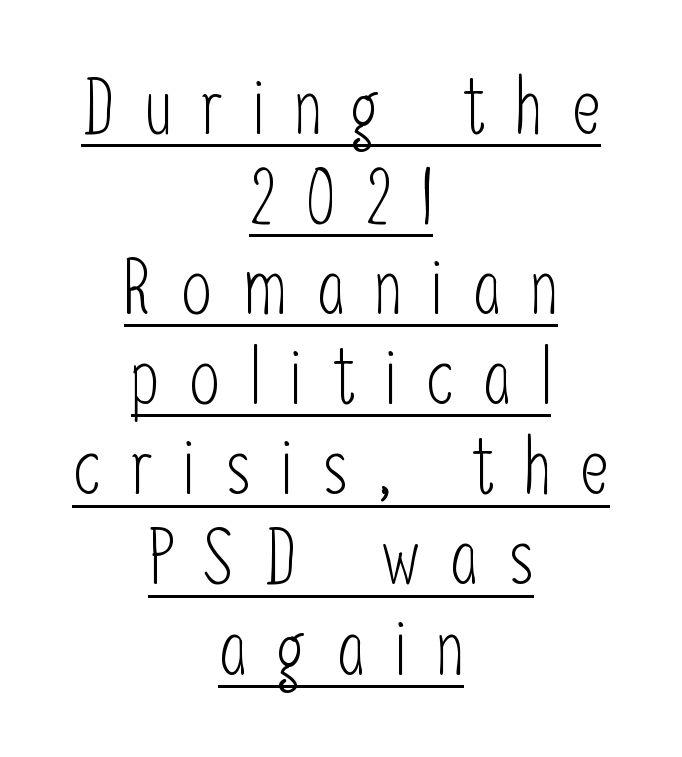
The image shows 77 px light, condensed sans-serif type, upright; set centered, line spacing 1.17x, unusually wide letter spacing (+0.39 em), underlined; low stroke contrast and a medium x-height.
